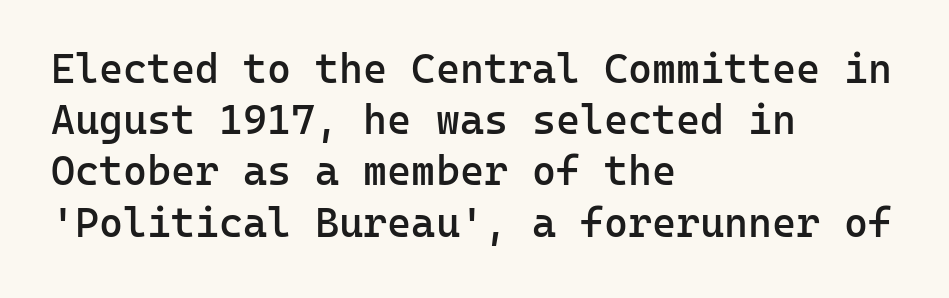
{"serif": "no", "italic": "no", "bold": "semi", "weight": "semibold", "width": "normal", "stroke_contrast": "low", "x_height": "medium", "monospaced": "yes", "underline": "no", "align": "left", "line_spacing": "normal", "line_spacing_ratio": 1.25, "letter_spacing": "normal", "letter_spacing_em": 0.0, "glyph_px": 41}
